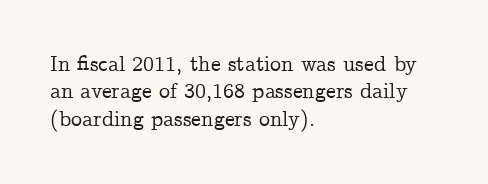
Q: Is the text italic (slanted)? A: No, it is upright.
Q: Is the text underlined? A: No.
Q: How is the paragraph aligned? A: Left-aligned.
Q: Is the spacing between letters normal or unusually wide? A: Normal.
